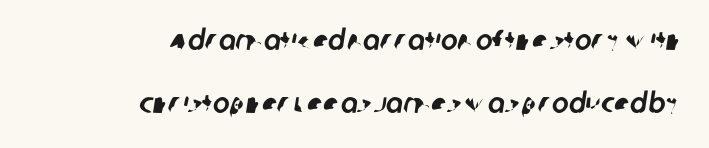
The typeface chosen for these lines omits serifs. Compared with a flush-left layout, this one pins lines to the opposite, right side. The passage shown stacks its lines with a broad gap. In terms of letterspacing, this is plain default setting.
